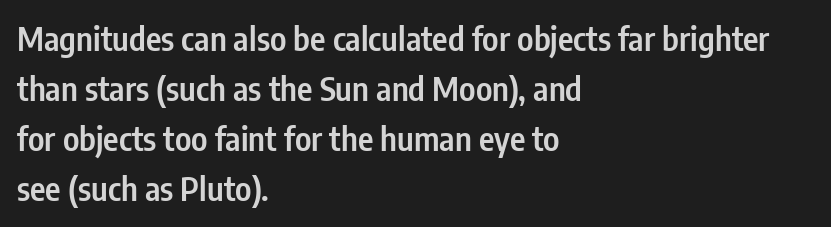
{"serif": "no", "italic": "no", "bold": "semi", "weight": "semibold", "width": "condensed", "stroke_contrast": "low", "x_height": "medium", "monospaced": "no", "underline": "no", "align": "left", "line_spacing": "normal", "line_spacing_ratio": 1.52, "letter_spacing": "normal", "letter_spacing_em": 0.0, "glyph_px": 33}
